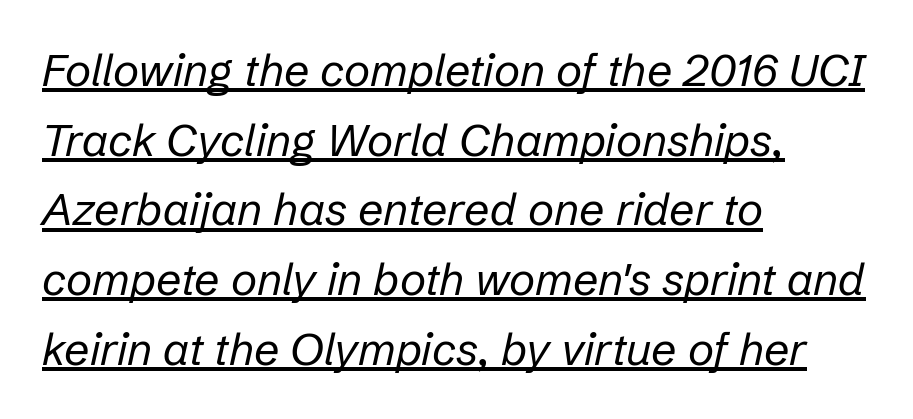
Q: Is the text bold? A: No.
Q: Is the text italic (slanted)? A: Yes, it leans right by about 12 degrees.
Q: Is the text underlined? A: Yes.
Q: How is the paragraph aligned? A: Left-aligned.
Q: Is the spacing between letters normal or unusually wide? A: Normal.
Q: Is the spacing between lines tight, normal or loose? A: Normal.
Q: Width (condensed, normal, or wide)? A: Normal.
Q: Stroke contrast? A: Low.
Q: x-height? A: Medium.
Q: Monospaced? A: No.
